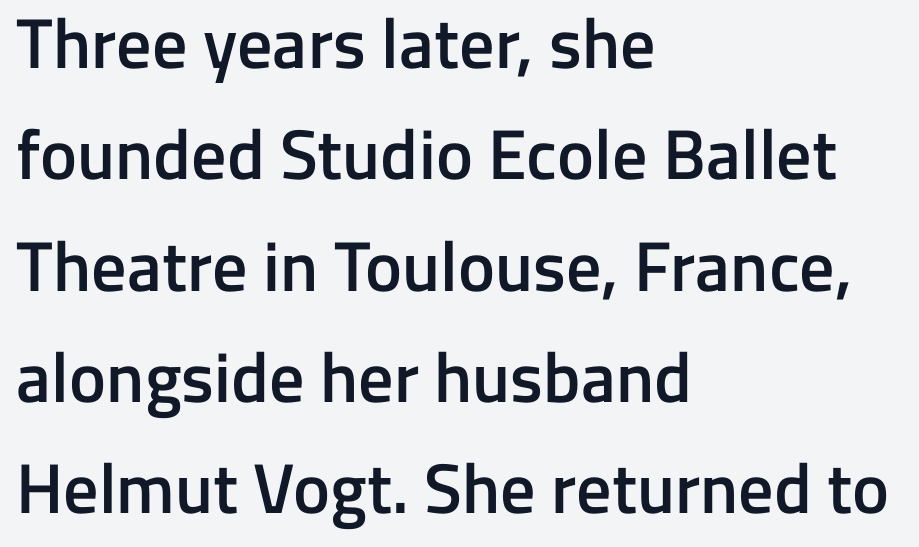
These lines are set flush left with a ragged right edge. When letters stand straight like this, we call the style roman or upright. The lines sit at an ordinary, default distance from one another. You could not count columns in this text — the font is proportionally spaced. No word sits above an underline.
